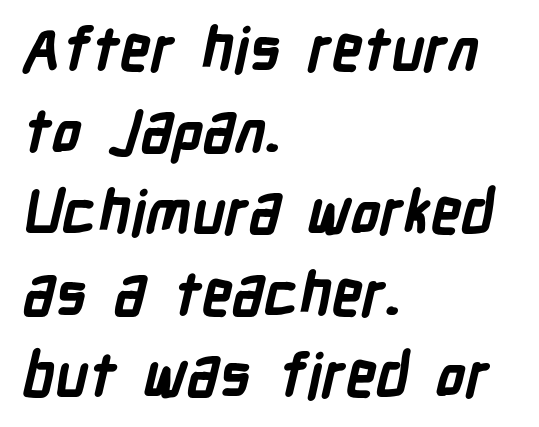
{"serif": "no", "bold": "yes", "weight": "bold", "width": "condensed", "stroke_contrast": "low", "x_height": "medium", "monospaced": "no", "underline": "no", "align": "left", "line_spacing": "normal", "line_spacing_ratio": 1.36, "letter_spacing": "normal", "letter_spacing_em": 0.0, "glyph_px": 60}
